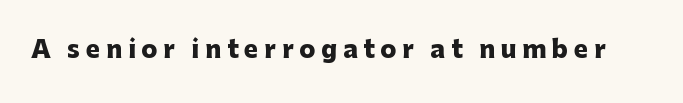
The image shows 24 px bold type, upright; set unusually wide letter spacing (+0.24 em), not underlined.
